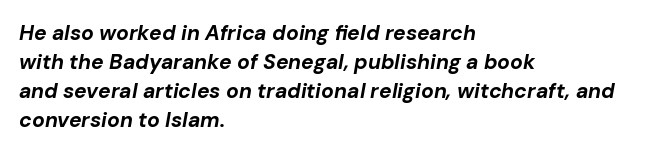
{"italic": "yes", "lean": "right", "slant_degrees": 10, "bold": "yes", "underline": "no", "align": "left", "line_spacing": "normal", "line_spacing_ratio": 1.38, "letter_spacing": "normal", "letter_spacing_em": 0.0, "glyph_px": 21}
